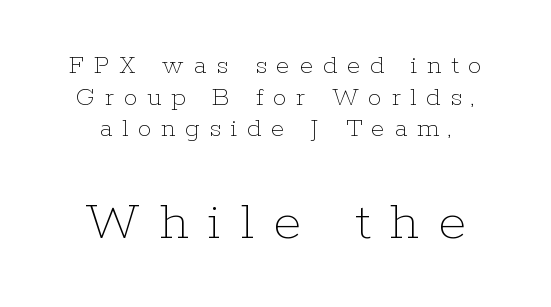
The image shows 57 px thin type, upright; set centered, tight line spacing (1.13x), unusually wide letter spacing (+0.34 em), not underlined; the second (bottom) block is 2.04x larger; low stroke contrast and a medium x-height.
